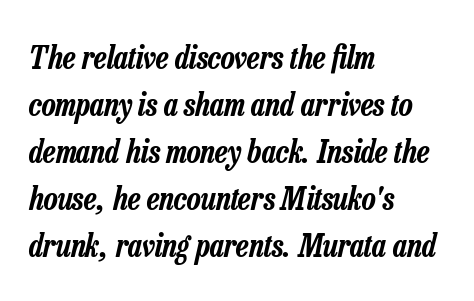
{"italic": "yes", "lean": "right", "slant_degrees": 13, "width": "condensed", "stroke_contrast": "low", "x_height": "medium", "monospaced": "no", "underline": "no", "align": "left", "line_spacing": "normal", "line_spacing_ratio": 1.47, "letter_spacing": "normal", "letter_spacing_em": 0.0, "glyph_px": 32}
